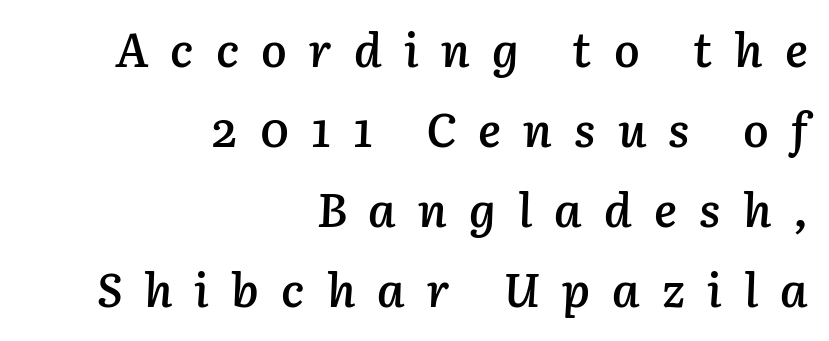
{"italic": "yes", "lean": "right", "slant_degrees": 3, "bold": "semi", "weight": "semibold", "width": "normal", "stroke_contrast": "low", "x_height": "medium", "monospaced": "no", "underline": "no", "align": "right", "line_spacing": "normal", "line_spacing_ratio": 1.67, "letter_spacing": "wide", "letter_spacing_em": 0.46, "glyph_px": 48}
